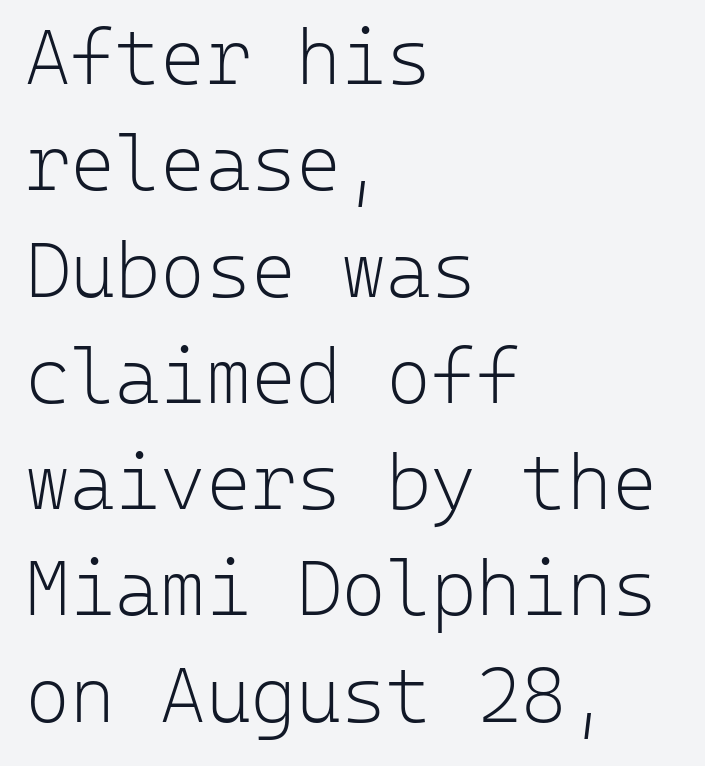
Any mark beneath the type? The region is blank. Do the characters align in a grid? Yes, the font is monospaced. Vertical spacing — default. This is the regular roman posture of the typeface. The strokes are not fattened; the text isn't bold. Observe the ordinary spacing: letters are neighbours, not strangers.
